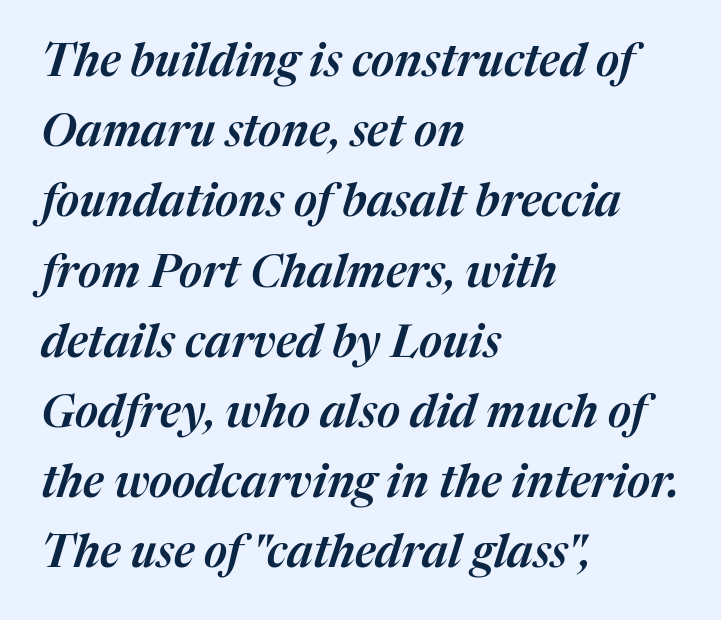
The image shows 45 px text type, italic (leaning right); set left-aligned, normal line spacing (1.56x), normal letter spacing, not underlined; medium stroke contrast and a medium x-height.
